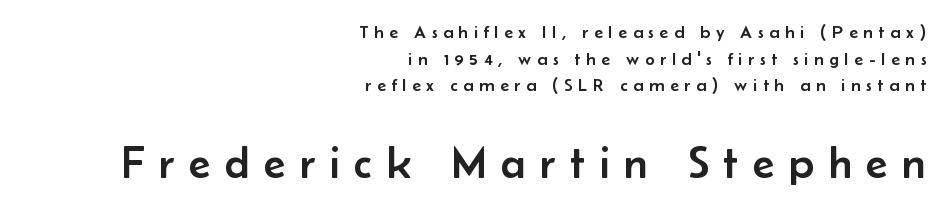
{"serif": "no", "italic": "no", "width": "normal", "stroke_contrast": "low", "x_height": "small", "monospaced": "no", "underline": "no", "align": "right", "line_spacing": "normal", "line_spacing_ratio": 1.48, "letter_spacing": "wide", "letter_spacing_em": 0.32, "larger_block": "second", "size_ratio": 2.5, "glyph_px": 45}
